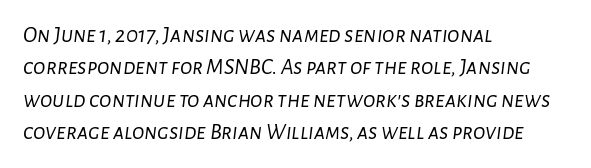
Q: Is the text bold? A: No.
Q: Is the text italic (slanted)? A: Yes, it leans right by about 7 degrees.
Q: Is the text underlined? A: No.
Q: How is the paragraph aligned? A: Left-aligned.
Q: Is the spacing between letters normal or unusually wide? A: Normal.
Q: Is the spacing between lines tight, normal or loose? A: Normal.
